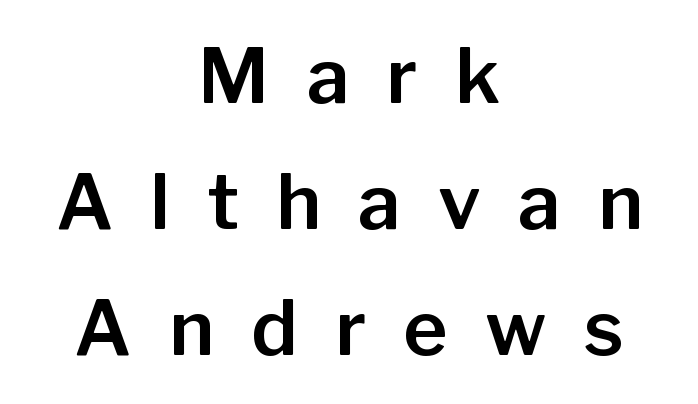
{"serif": "no", "italic": "no", "width": "normal", "stroke_contrast": "low", "x_height": "medium", "monospaced": "no", "underline": "no", "align": "center", "line_spacing": "normal", "line_spacing_ratio": 1.66, "letter_spacing": "wide", "letter_spacing_em": 0.49, "glyph_px": 76}
